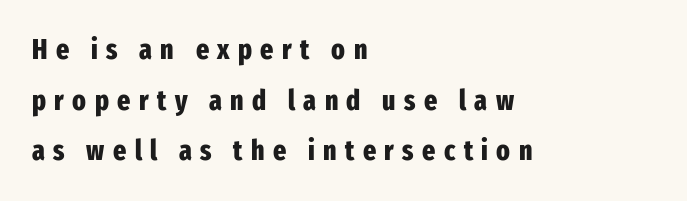
Q: Is the text bold? A: Yes.
Q: Is the text italic (slanted)? A: No, it is upright.
Q: Is the typeface a serif or a sans-serif typeface? A: Sans-serif.
Q: Is the text underlined? A: No.
Q: How is the paragraph aligned? A: Left-aligned.
Q: Is the spacing between letters normal or unusually wide? A: Unusually wide.
Q: Width (condensed, normal, or wide)? A: Condensed.
Q: Stroke contrast? A: Low.
Q: x-height? A: Medium.
Q: Monospaced? A: No.
